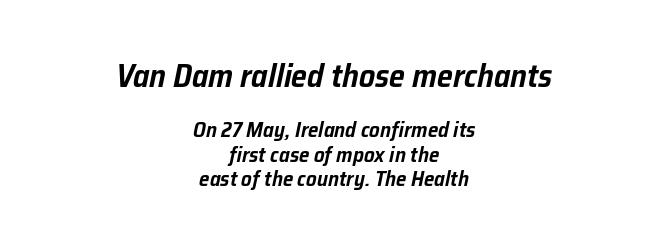
The image shows 32 px text type, italic (leaning right); set centered, line spacing 1.17x, normal letter spacing, not underlined; the first (top) block is 1.52x larger; low stroke contrast and a medium x-height.
